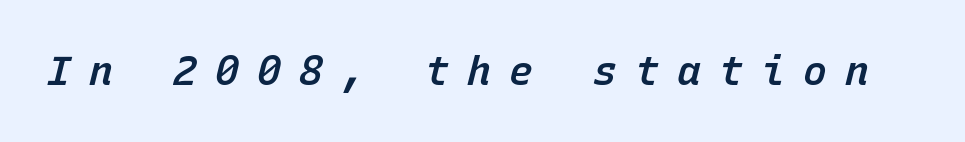
Q: Is the text bold? A: Semi-bold.
Q: Is the text italic (slanted)? A: Yes, it leans right by about 15 degrees.
Q: Is the text underlined? A: No.
Q: Is the spacing between letters normal or unusually wide? A: Unusually wide.
Q: Width (condensed, normal, or wide)? A: Normal.
Q: Stroke contrast? A: Low.
Q: x-height? A: Medium.
Q: Monospaced? A: Yes.
